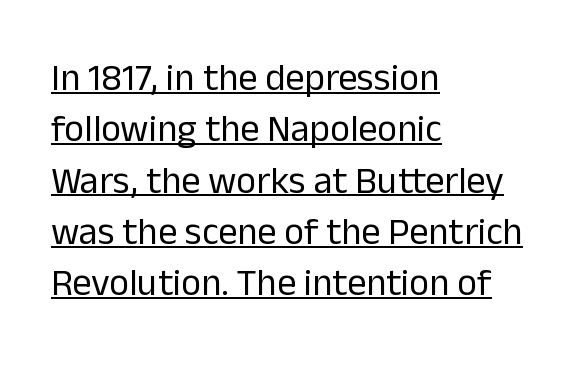
{"serif": "no", "italic": "no", "bold": "no", "weight": "regular", "width": "normal", "stroke_contrast": "low", "x_height": "medium", "monospaced": "no", "underline": "yes", "align": "left", "line_spacing": "normal", "line_spacing_ratio": 1.35, "letter_spacing": "normal", "letter_spacing_em": 0.0, "glyph_px": 38}
